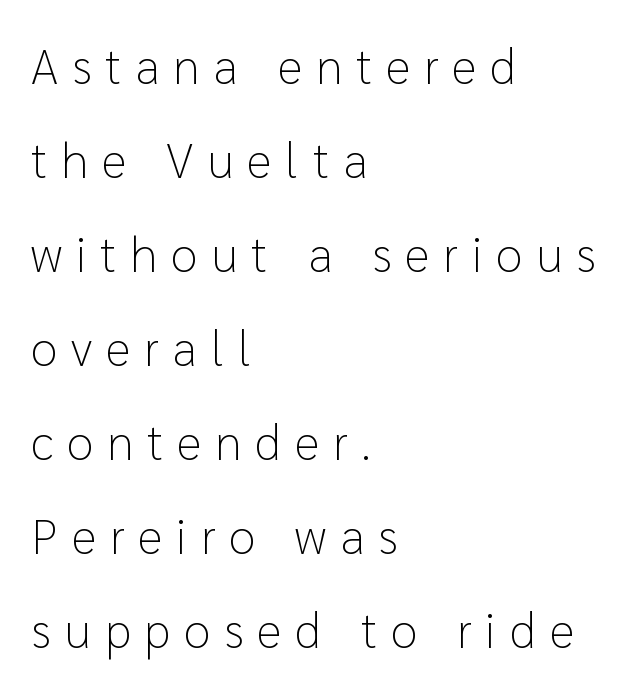
Q: Is the text bold? A: No.
Q: Is the text italic (slanted)? A: No, it is upright.
Q: Is the typeface a serif or a sans-serif typeface? A: Sans-serif.
Q: Is the text underlined? A: No.
Q: How is the paragraph aligned? A: Left-aligned.
Q: Is the spacing between letters normal or unusually wide? A: Unusually wide.
Q: Is the spacing between lines tight, normal or loose? A: Loose.
Q: Width (condensed, normal, or wide)? A: Normal.
Q: Stroke contrast? A: Low.
Q: x-height? A: Medium.
Q: Monospaced? A: No.
